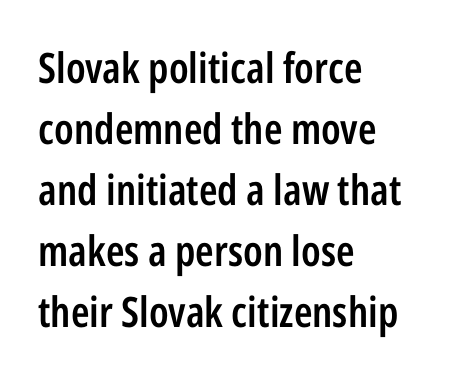
Q: Is the text bold? A: Semi-bold.
Q: Is the text italic (slanted)? A: No, it is upright.
Q: Is the typeface a serif or a sans-serif typeface? A: Sans-serif.
Q: Is the text underlined? A: No.
Q: How is the paragraph aligned? A: Left-aligned.
Q: Is the spacing between letters normal or unusually wide? A: Normal.
Q: Is the spacing between lines tight, normal or loose? A: Normal.
Q: Width (condensed, normal, or wide)? A: Condensed.
Q: Stroke contrast? A: Low.
Q: x-height? A: Medium.
Q: Monospaced? A: No.
